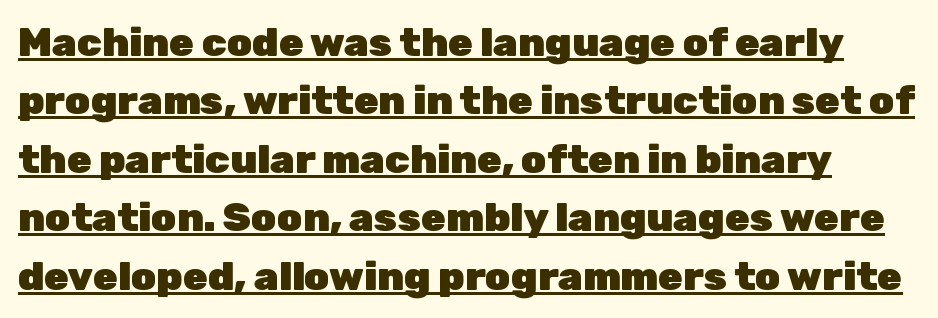
{"serif": "no", "italic": "no", "bold": "yes", "weight": "heavy", "width": "normal", "stroke_contrast": "low", "x_height": "medium", "monospaced": "no", "underline": "yes", "line_spacing": "normal", "line_spacing_ratio": 1.46, "letter_spacing": "normal", "letter_spacing_em": 0.0, "glyph_px": 40}
